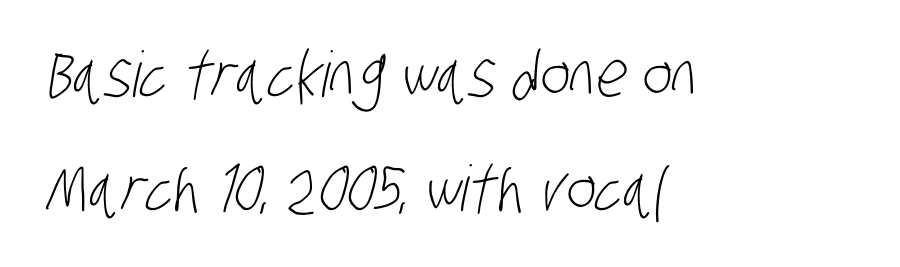
{"serif": "no", "bold": "no", "weight": "light", "width": "condensed", "stroke_contrast": "low", "x_height": "large", "monospaced": "no", "underline": "no", "align": "left", "line_spacing_ratio": 1.81, "letter_spacing": "normal", "letter_spacing_em": 0.0, "glyph_px": 63}
